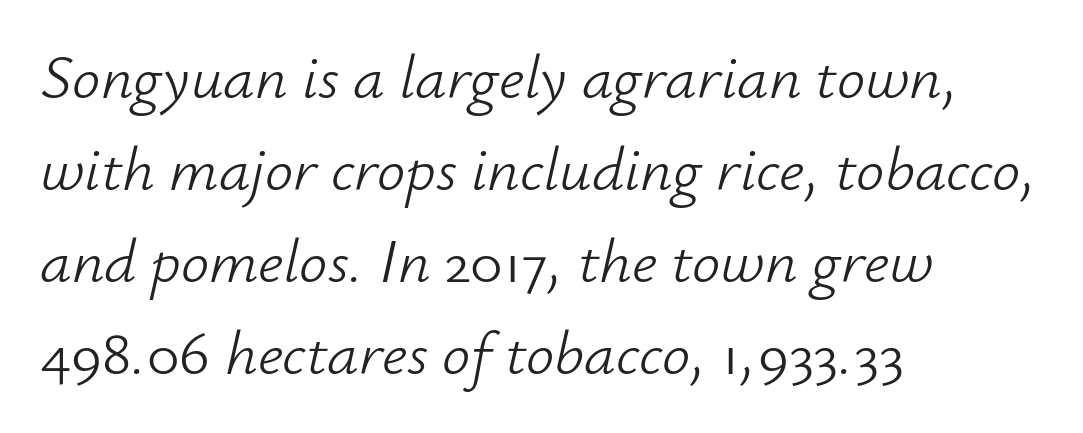
{"italic": "yes", "lean": "right", "slant_degrees": 12, "bold": "no", "weight": "light", "width": "normal", "stroke_contrast": "low", "x_height": "small", "monospaced": "no", "underline": "no", "align": "left", "line_spacing": "normal", "line_spacing_ratio": 1.46, "letter_spacing": "normal", "letter_spacing_em": 0.0, "glyph_px": 63}
